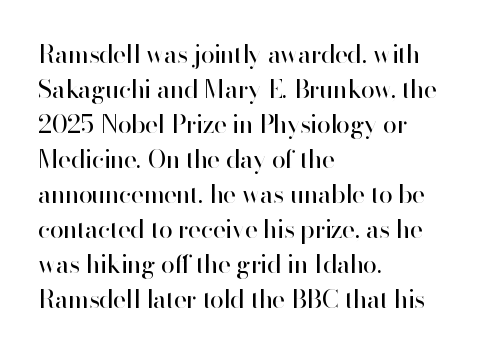
{"italic": "no", "bold": "no", "underline": "no", "align": "left", "line_spacing": "normal", "line_spacing_ratio": 1.4, "letter_spacing": "normal", "letter_spacing_em": 0.0, "glyph_px": 25}
